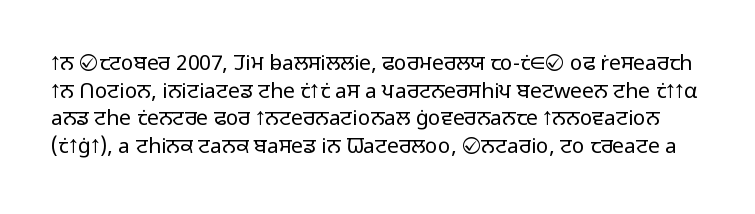
{"italic": "no", "bold": "no", "underline": "no", "line_spacing": "normal", "line_spacing_ratio": 1.32, "letter_spacing": "normal", "letter_spacing_em": 0.0, "glyph_px": 21}
